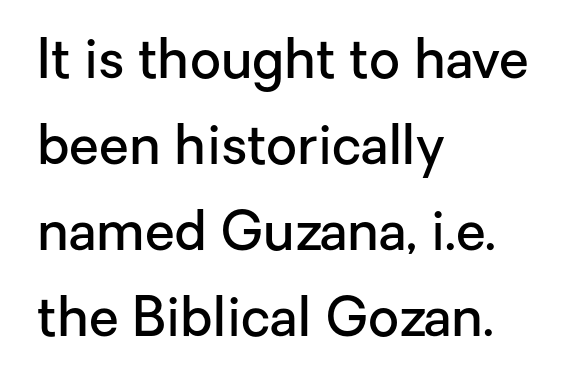
The rendering uses a moderate line-height, typical for paragraphs. One-word summary of the alignment: left. This is roman type, the default non-slanted kind. Glance below the letters and you will spot only blank space.
